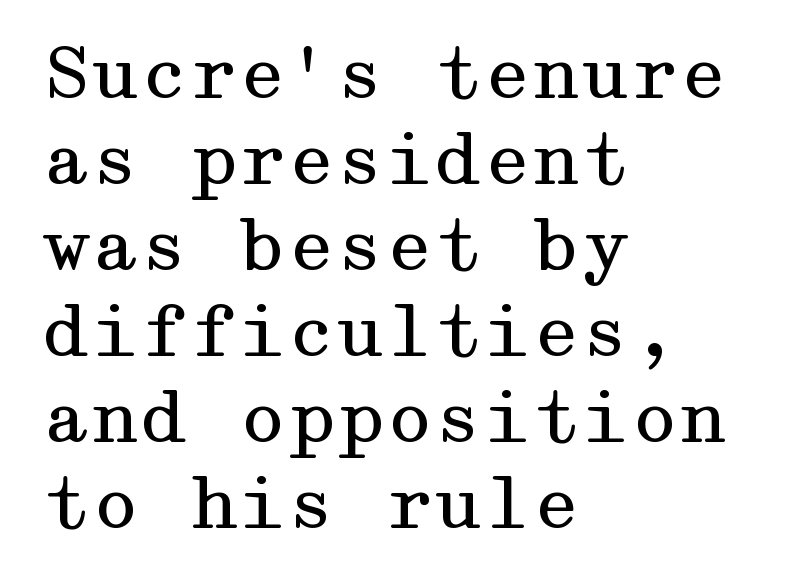
Q: Is the text bold? A: No.
Q: Is the text italic (slanted)? A: No, it is upright.
Q: Is the typeface a serif or a sans-serif typeface? A: Serif.
Q: Is the text underlined? A: No.
Q: How is the paragraph aligned? A: Left-aligned.
Q: Is the spacing between letters normal or unusually wide? A: Normal.
Q: Width (condensed, normal, or wide)? A: Wide.
Q: Stroke contrast? A: Medium.
Q: x-height? A: Medium.
